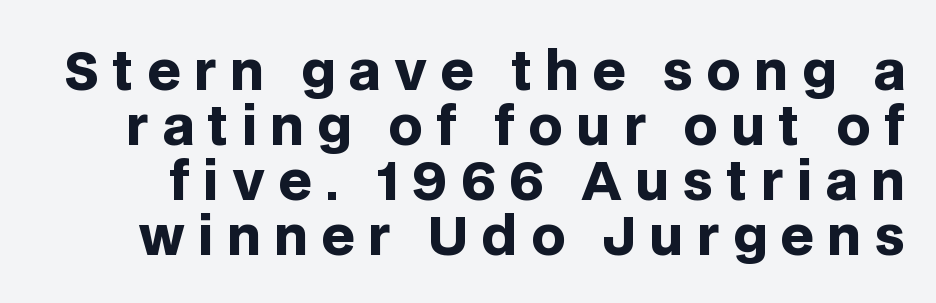
Q: Is the text bold? A: Yes.
Q: Is the text italic (slanted)? A: No, it is upright.
Q: Is the typeface a serif or a sans-serif typeface? A: Sans-serif.
Q: Is the text underlined? A: No.
Q: Is the spacing between letters normal or unusually wide? A: Unusually wide.
Q: Is the spacing between lines tight, normal or loose? A: Tight.
Q: Width (condensed, normal, or wide)? A: Normal.
Q: Stroke contrast? A: Low.
Q: x-height? A: Large.
Q: Monospaced? A: No.
